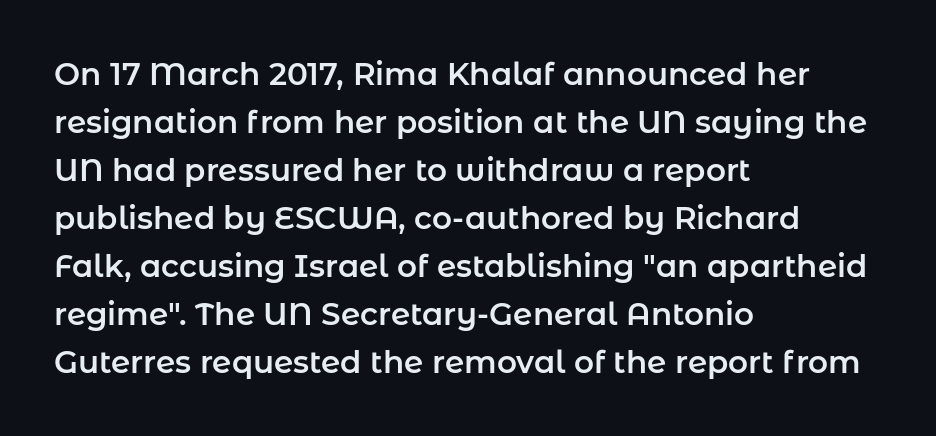
The image shows 31 px sans-serif type, upright; set left-aligned, normal line spacing (1.55x), normal letter spacing, not underlined; low stroke contrast and a medium x-height.
